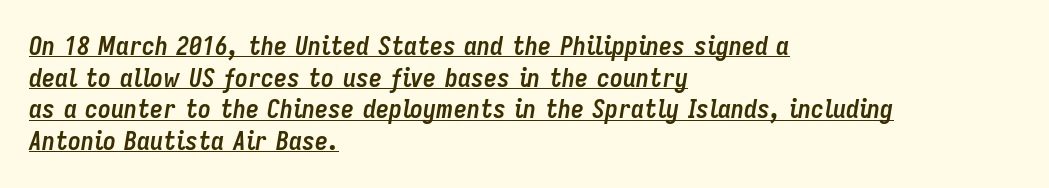
Q: Is the text bold? A: Yes.
Q: Is the text italic (slanted)? A: Yes, it leans right by about 9 degrees.
Q: Is the text underlined? A: Yes.
Q: How is the paragraph aligned? A: Left-aligned.
Q: Is the spacing between letters normal or unusually wide? A: Normal.
